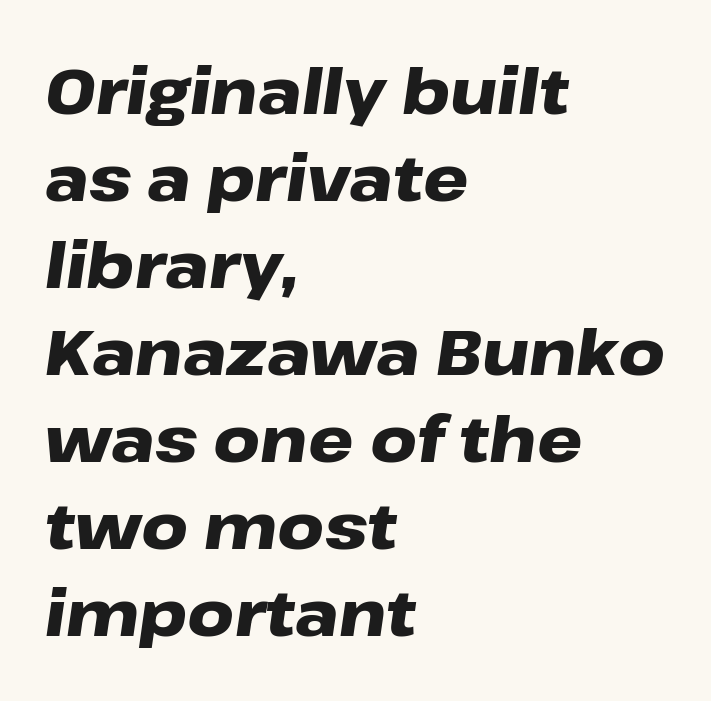
This sample uses an oblique cut, with every glyph tilted off the vertical. The paragraph shown leans on its left margin. Check under the words: just untouched page. Each new line begins a customary step beneath the previous one. Does extra space separate the letters? No, they use regular spacing.
